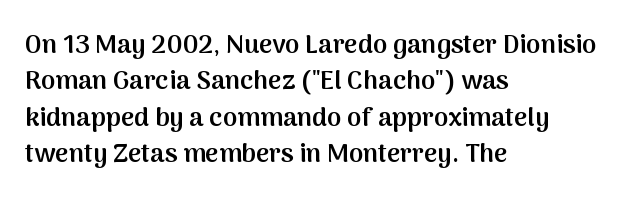
Q: Is the text bold? A: Semi-bold.
Q: Is the text italic (slanted)? A: No, it is upright.
Q: Is the text underlined? A: No.
Q: How is the paragraph aligned? A: Left-aligned.
Q: Is the spacing between letters normal or unusually wide? A: Normal.
Q: Is the spacing between lines tight, normal or loose? A: Normal.
